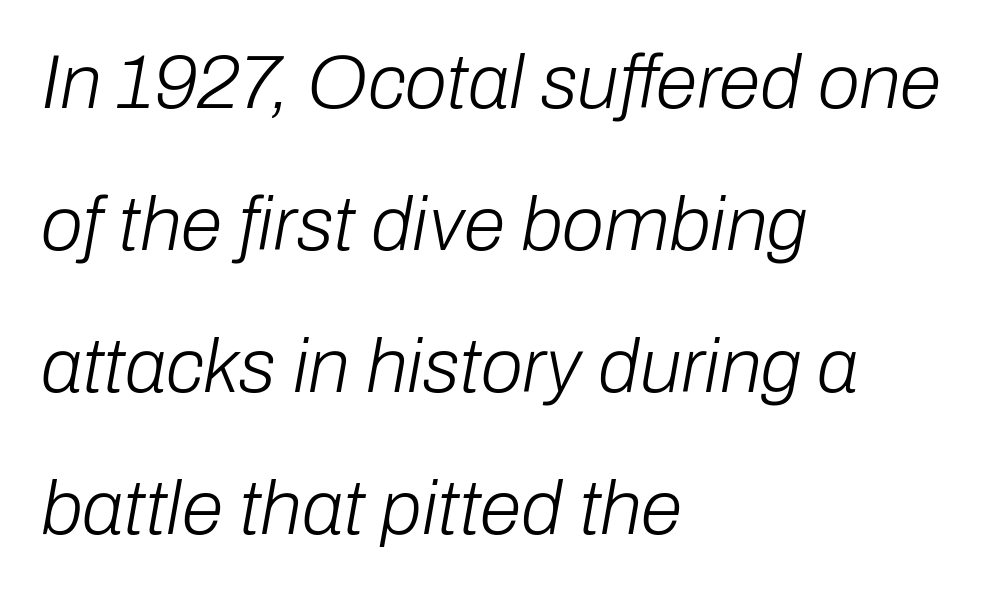
The rendering uses natural spacing where letterforms have individual widths. The passage shown has conventional tracking throughout. Layout note: lines flush left. The weight tops out at a normal text grade. A clean baseline with only descenders dipping below it. The glyphs look as if they've been sheared to an angle.
